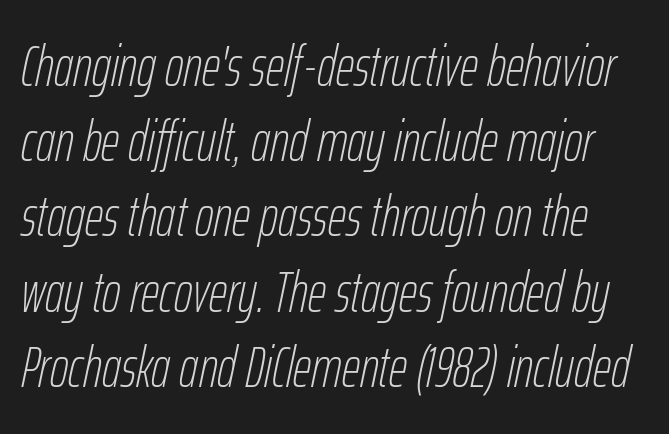
Q: Is the text bold? A: No.
Q: Is the text italic (slanted)? A: Yes, it leans right by about 12 degrees.
Q: Is the text underlined? A: No.
Q: Is the spacing between letters normal or unusually wide? A: Normal.
Q: Is the spacing between lines tight, normal or loose? A: Normal.
Q: Width (condensed, normal, or wide)? A: Condensed.
Q: Stroke contrast? A: Low.
Q: x-height? A: Medium.
Q: Monospaced? A: No.
